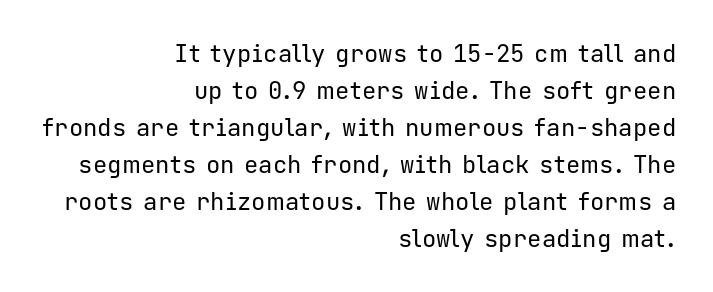
{"italic": "no", "bold": "no", "underline": "no", "align": "right", "line_spacing": "normal", "line_spacing_ratio": 1.54, "letter_spacing": "normal", "letter_spacing_em": 0.0, "glyph_px": 24}
